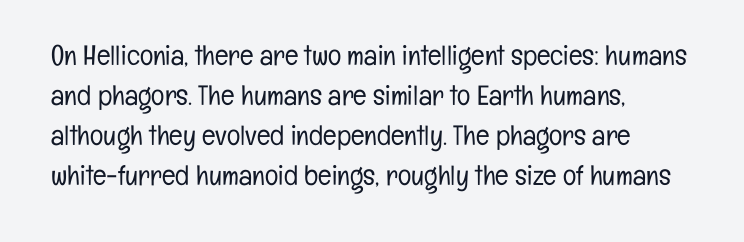
The image shows 28 px light, condensed sans-serif type, upright; set left-aligned, normal line spacing (1.43x), normal letter spacing, not underlined; low stroke contrast and a medium x-height.
